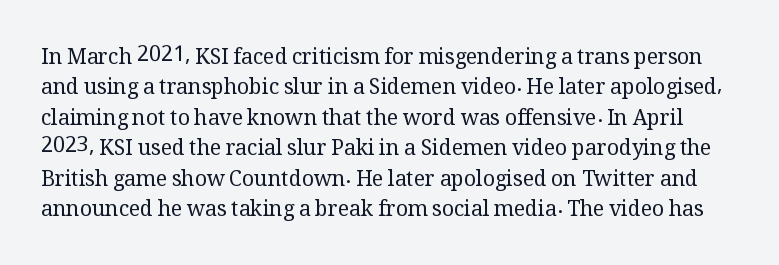
The image shows 21 px text type, upright; set normal line spacing (1.45x), normal letter spacing, not underlined.
